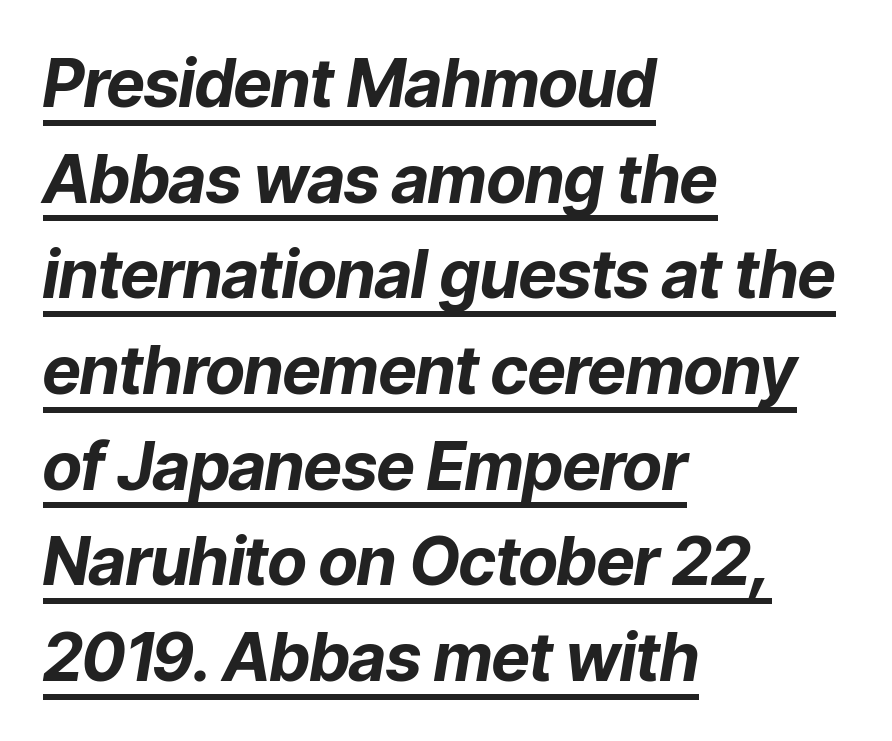
{"italic": "yes", "lean": "right", "slant_degrees": 9, "bold": "yes", "weight": "bold", "width": "normal", "stroke_contrast": "low", "x_height": "medium", "monospaced": "no", "underline": "yes", "align": "left", "line_spacing": "normal", "line_spacing_ratio": 1.45, "letter_spacing": "normal", "letter_spacing_em": 0.0, "glyph_px": 66}
